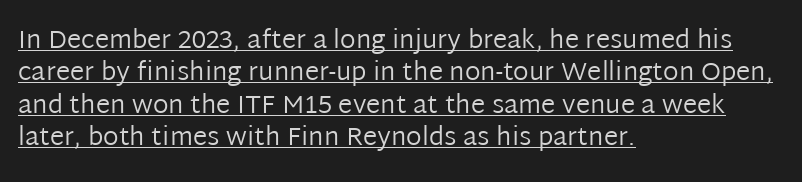
{"italic": "no", "bold": "no", "underline": "yes", "align": "left", "line_spacing": "normal", "line_spacing_ratio": 1.25, "letter_spacing": "normal", "letter_spacing_em": 0.0, "glyph_px": 26}
